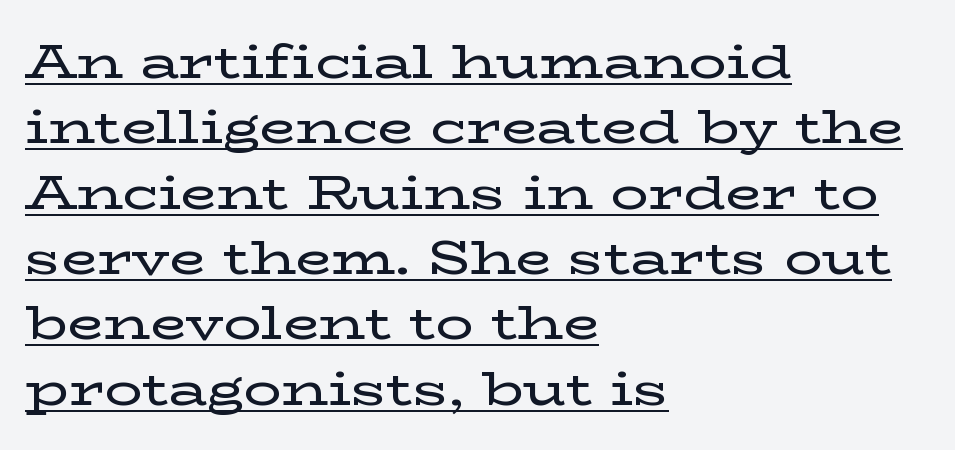
{"serif": "yes", "italic": "no", "width": "wide", "stroke_contrast": "low", "x_height": "medium", "monospaced": "no", "underline": "yes", "align": "left", "line_spacing": "normal", "line_spacing_ratio": 1.39, "letter_spacing": "normal", "letter_spacing_em": 0.0, "glyph_px": 47}
